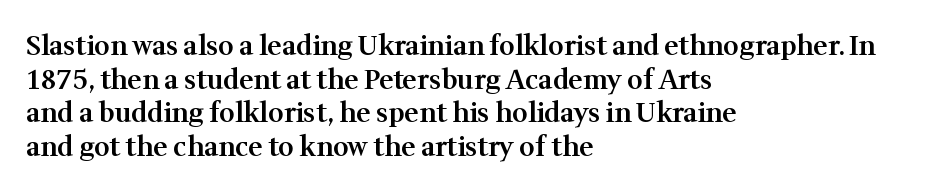
{"italic": "no", "bold": "semi", "underline": "no", "align": "left", "line_spacing": "normal", "line_spacing_ratio": 1.25, "letter_spacing": "normal", "letter_spacing_em": 0.0, "glyph_px": 27}
